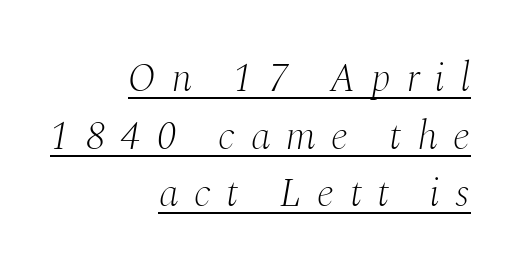
Q: Is the text bold? A: No.
Q: Is the text italic (slanted)? A: Yes, it leans right by about 10 degrees.
Q: Is the typeface a serif or a sans-serif typeface? A: Serif.
Q: Is the text underlined? A: Yes.
Q: How is the paragraph aligned? A: Right-aligned.
Q: Is the spacing between letters normal or unusually wide? A: Unusually wide.
Q: Is the spacing between lines tight, normal or loose? A: Normal.
Q: Width (condensed, normal, or wide)? A: Normal.
Q: Stroke contrast? A: Medium.
Q: x-height? A: Medium.
Q: Monospaced? A: No.
